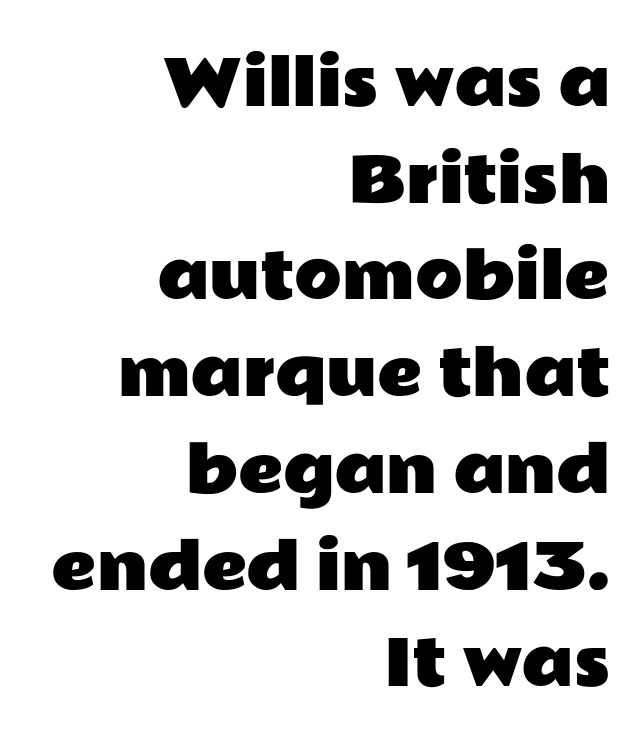
Q: Is the text italic (slanted)? A: No, it is upright.
Q: Is the typeface a serif or a sans-serif typeface? A: Sans-serif.
Q: Is the text underlined? A: No.
Q: How is the paragraph aligned? A: Right-aligned.
Q: Is the spacing between letters normal or unusually wide? A: Normal.
Q: Is the spacing between lines tight, normal or loose? A: Normal.
Q: Width (condensed, normal, or wide)? A: Wide.
Q: Stroke contrast? A: Low.
Q: x-height? A: Medium.
Q: Monospaced? A: No.
